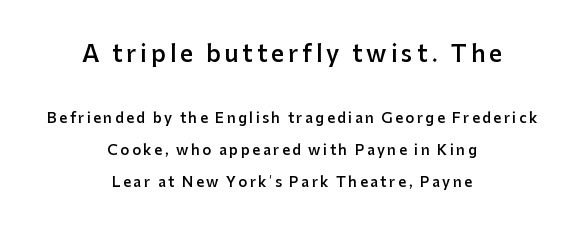
The image shows 23 px text type, upright; set centered, loose line spacing (2.28x), not underlined; the first (top) block is 1.64x larger.
